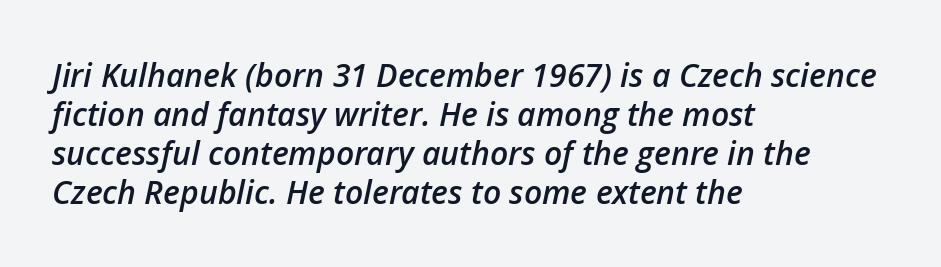
The image shows 32 px semibold type, italic (leaning right); set left-aligned, line spacing 1.22x, normal letter spacing, not underlined; low stroke contrast and a medium x-height.
